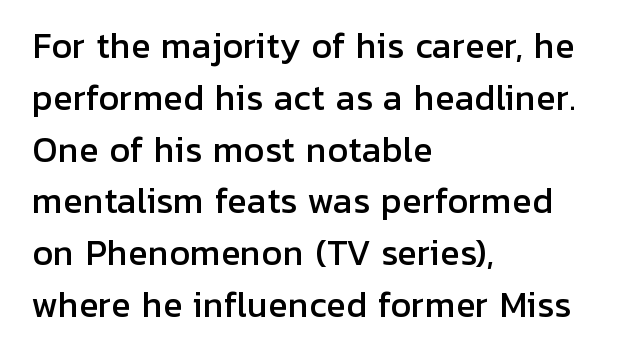
{"serif": "no", "italic": "no", "width": "normal", "stroke_contrast": "low", "x_height": "medium", "monospaced": "no", "underline": "no", "align": "left", "line_spacing": "normal", "line_spacing_ratio": 1.57, "letter_spacing": "normal", "letter_spacing_em": 0.0, "glyph_px": 33}
